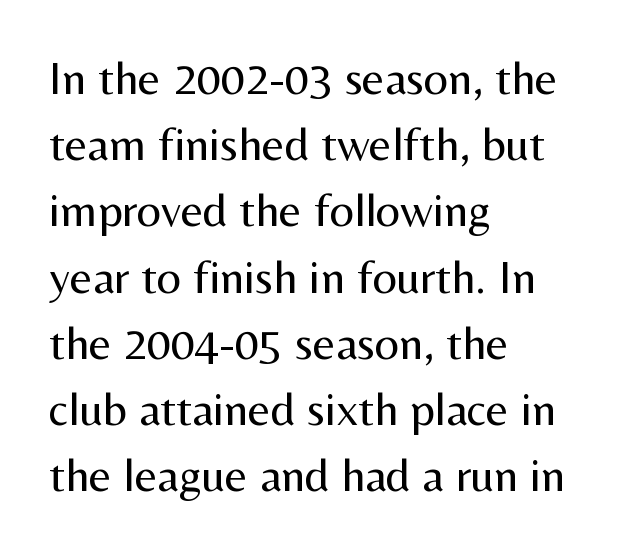
Q: Is the text bold? A: No.
Q: Is the text italic (slanted)? A: No, it is upright.
Q: Is the typeface a serif or a sans-serif typeface? A: Sans-serif.
Q: Is the text underlined? A: No.
Q: How is the paragraph aligned? A: Left-aligned.
Q: Is the spacing between letters normal or unusually wide? A: Normal.
Q: Is the spacing between lines tight, normal or loose? A: Normal.
Q: Width (condensed, normal, or wide)? A: Normal.
Q: Stroke contrast? A: Medium.
Q: x-height? A: Medium.
Q: Monospaced? A: No.
